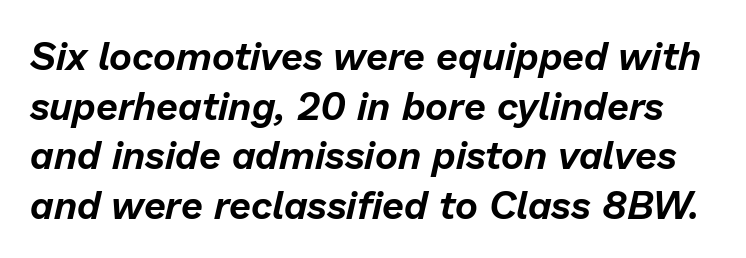
Is this a fixed-width face? No — the glyphs have proportional, varying widths. Line spacing here is normal. This rendering leaves character spacing at its baseline value. The lettering tilts uniformly, giving the passage an italic look. Any mark beneath the type? The region is blank.
